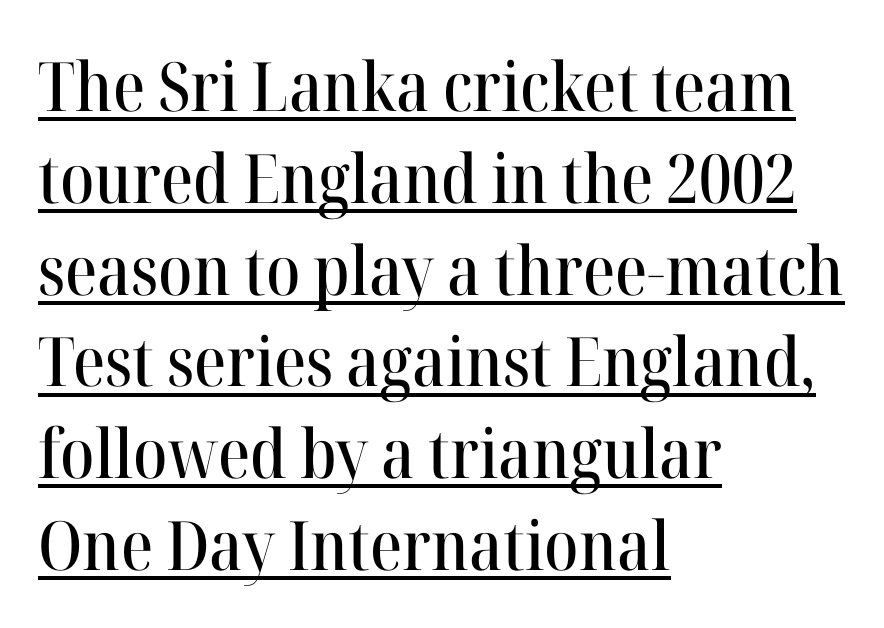
Q: Is the text italic (slanted)? A: No, it is upright.
Q: Is the typeface a serif or a sans-serif typeface? A: Serif.
Q: Is the text underlined? A: Yes.
Q: How is the paragraph aligned? A: Left-aligned.
Q: Is the spacing between letters normal or unusually wide? A: Normal.
Q: Is the spacing between lines tight, normal or loose? A: Normal.
Q: Width (condensed, normal, or wide)? A: Normal.
Q: Stroke contrast? A: High.
Q: x-height? A: Medium.
Q: Monospaced? A: No.
